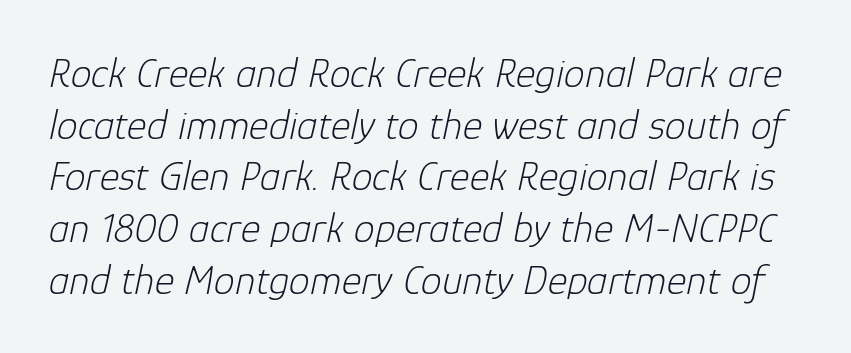
Q: Is the text bold? A: No.
Q: Is the text italic (slanted)? A: Yes, it leans right by about 12 degrees.
Q: Is the text underlined? A: No.
Q: Is the spacing between letters normal or unusually wide? A: Normal.
Q: Width (condensed, normal, or wide)? A: Normal.
Q: Stroke contrast? A: Low.
Q: x-height? A: Medium.
Q: Monospaced? A: No.
